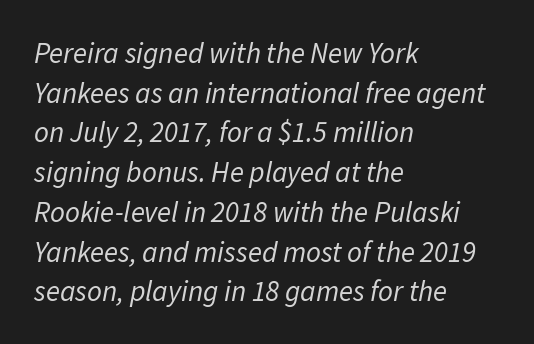
{"italic": "yes", "lean": "right", "slant_degrees": 11, "bold": "no", "weight": "regular", "width": "normal", "stroke_contrast": "low", "x_height": "medium", "monospaced": "no", "underline": "no", "align": "left", "line_spacing": "normal", "line_spacing_ratio": 1.37, "letter_spacing": "normal", "letter_spacing_em": 0.0, "glyph_px": 29}
